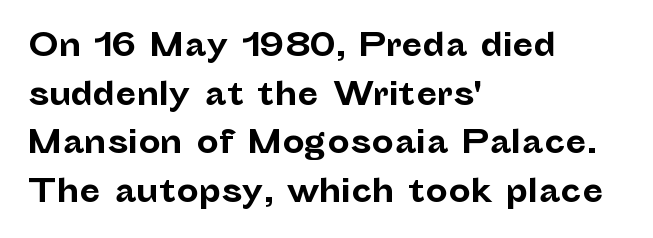
Decoration check: the copy has no underline. The face used here is proportionally spaced, like ordinary book or web type. The paragraph shown leans on its left margin. In terms of letterspacing, this is plain default setting. Leading matches the norm, producing a regular column. Unlike a traditional serif, this face leaves its strokes unadorned.
